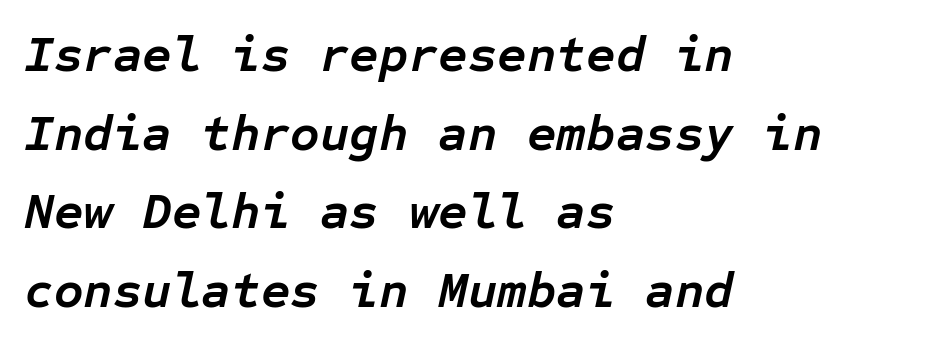
The image shows 51 px semibold type, italic (leaning right), monospaced; set left-aligned, normal line spacing (1.54x), normal letter spacing, not underlined; low stroke contrast and a medium x-height.
